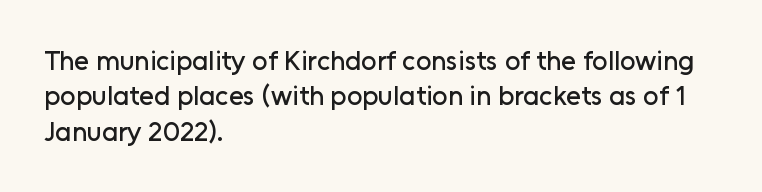
Q: Is the text italic (slanted)? A: No, it is upright.
Q: Is the text underlined? A: No.
Q: How is the paragraph aligned? A: Left-aligned.
Q: Is the spacing between letters normal or unusually wide? A: Normal.
Q: Is the spacing between lines tight, normal or loose? A: Normal.
